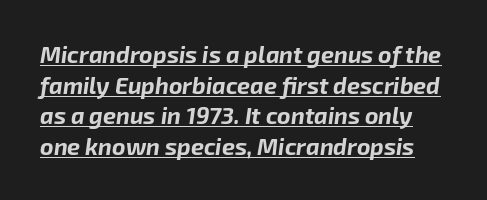
{"italic": "yes", "lean": "right", "slant_degrees": 8, "bold": "yes", "underline": "yes", "line_spacing": "normal", "line_spacing_ratio": 1.33, "letter_spacing": "normal", "letter_spacing_em": 0.0, "glyph_px": 23}
